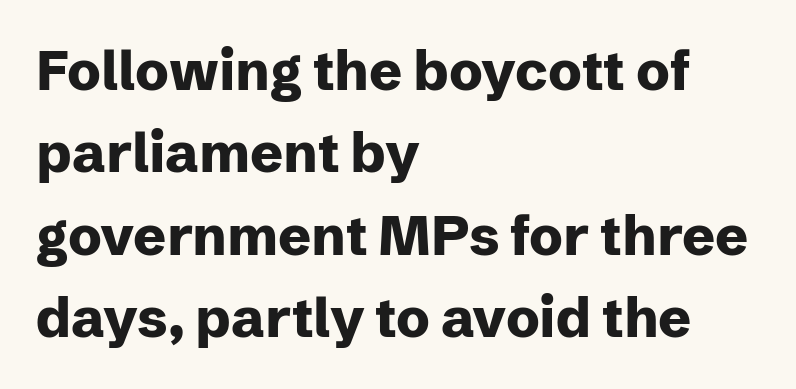
{"serif": "no", "italic": "no", "bold": "yes", "weight": "heavy", "width": "normal", "stroke_contrast": "low", "x_height": "medium", "monospaced": "no", "underline": "no", "align": "left", "line_spacing": "normal", "line_spacing_ratio": 1.5, "letter_spacing": "normal", "letter_spacing_em": 0.0, "glyph_px": 55}
